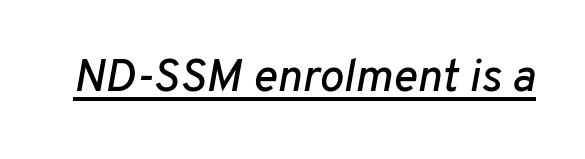
Q: Is the text italic (slanted)? A: Yes, it leans right by about 10 degrees.
Q: Is the text underlined? A: Yes.
Q: Is the spacing between letters normal or unusually wide? A: Normal.
Q: Width (condensed, normal, or wide)? A: Normal.
Q: Stroke contrast? A: Low.
Q: x-height? A: Medium.
Q: Monospaced? A: No.
